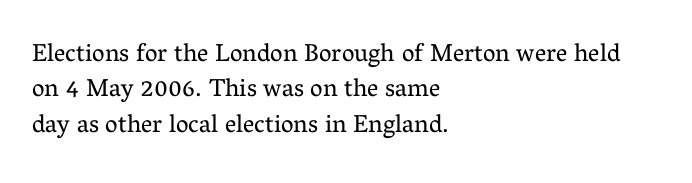
Plain, unruled lines of type. Is the type heavy? It reads as light-to-regular instead. Interline gaps are of average width in this sample. In terms of posture, this sample is upright. These lines are set flush left with a ragged right edge. Nothing unusual about the tracking: characters are spaced as the font intends.
